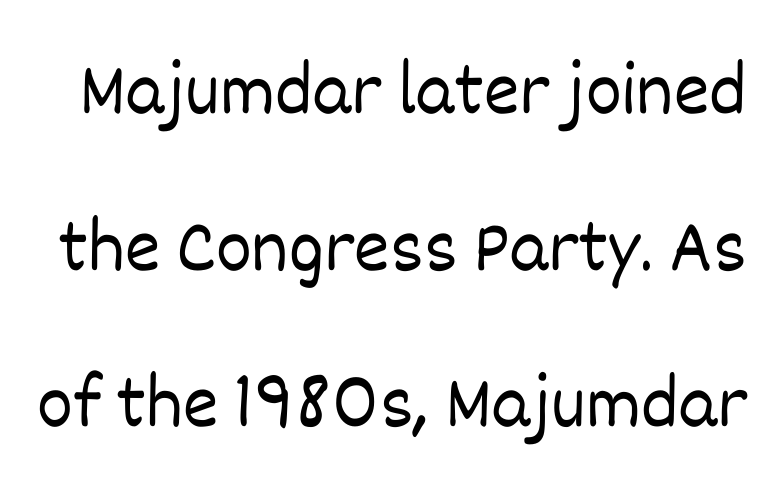
Check the space under the baseline: it is left empty. Looks like regular typesetting: each glyph gets only the width it needs. Tracking here is standard; glyphs follow each other at the usual distance. The face looks like a standard text weight, possibly lighter. Each new line begins a long way beneath the previous one.
